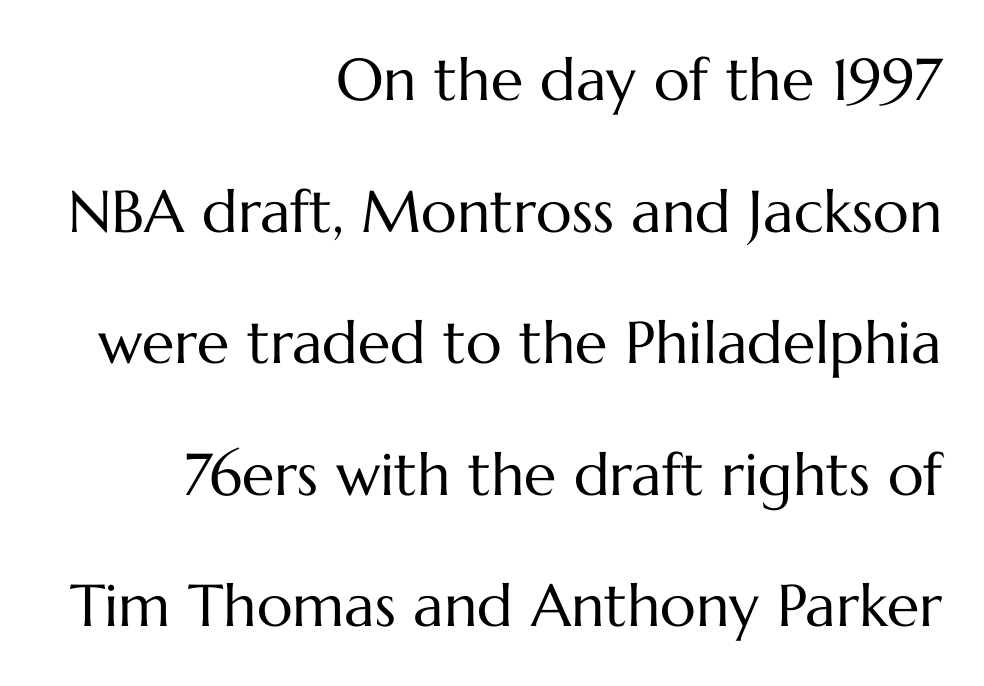
Q: Is the text bold? A: No.
Q: Is the text italic (slanted)? A: No, it is upright.
Q: Is the text underlined? A: No.
Q: How is the paragraph aligned? A: Right-aligned.
Q: Is the spacing between letters normal or unusually wide? A: Normal.
Q: Is the spacing between lines tight, normal or loose? A: Loose.
Q: Width (condensed, normal, or wide)? A: Normal.
Q: Stroke contrast? A: Medium.
Q: x-height? A: Medium.
Q: Monospaced? A: No.
